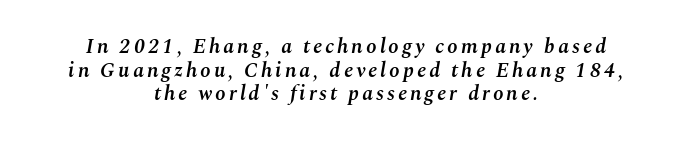
The image shows 21 px text type, italic (leaning right); set centered, tight line spacing (1.12x), not underlined.
